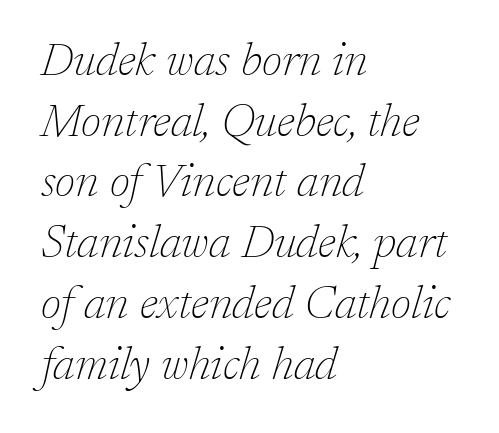
Caption: face not bold, strokes unweighted. You could not count columns in this text — the font is proportionally spaced. Decoration check: the copy has no underline. Note: serifs present on the glyphs. The letters are slanted; this is an italic face.
